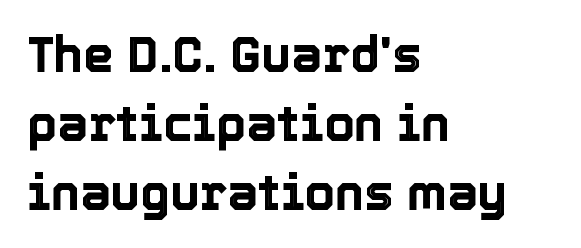
The rows are spaced the way most documents space them. Characters remain perfectly vertical along every line. Descenders are the only things crossing below the line. You could not count columns in this text — the font is proportionally spaced. The paragraph has a hard left edge and a soft right edge.
